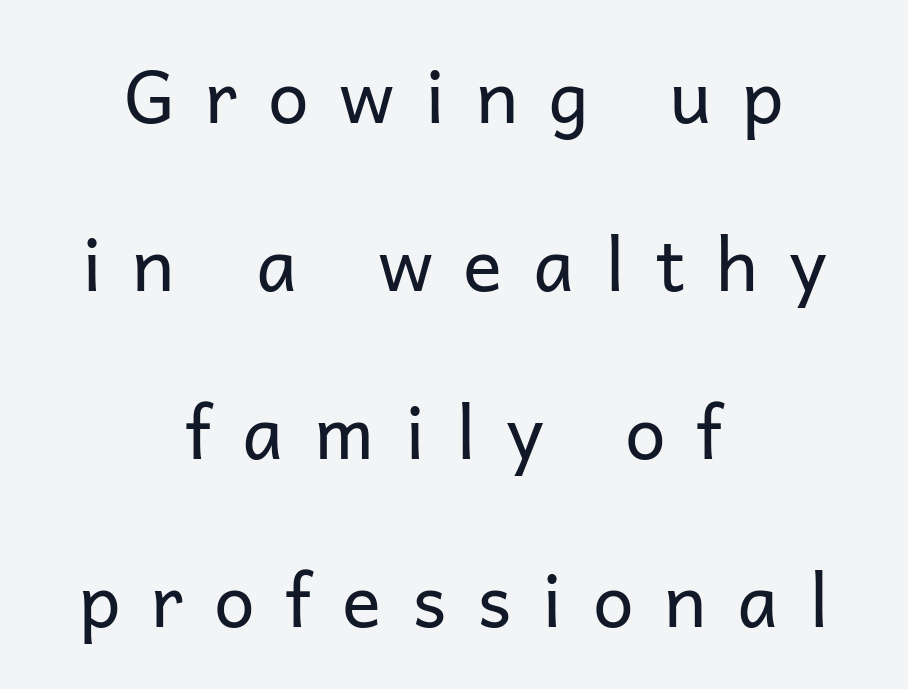
Q: Is the text bold? A: No.
Q: Is the text italic (slanted)? A: No, it is upright.
Q: Is the typeface a serif or a sans-serif typeface? A: Sans-serif.
Q: Is the text underlined? A: No.
Q: How is the paragraph aligned? A: Centered.
Q: Is the spacing between letters normal or unusually wide? A: Unusually wide.
Q: Is the spacing between lines tight, normal or loose? A: Loose.
Q: Width (condensed, normal, or wide)? A: Normal.
Q: Stroke contrast? A: Low.
Q: x-height? A: Medium.
Q: Monospaced? A: No.
